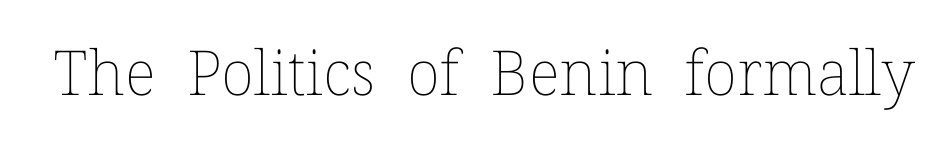
The image shows 62 px thin type, upright; set normal letter spacing, not underlined; low stroke contrast and a medium x-height.
